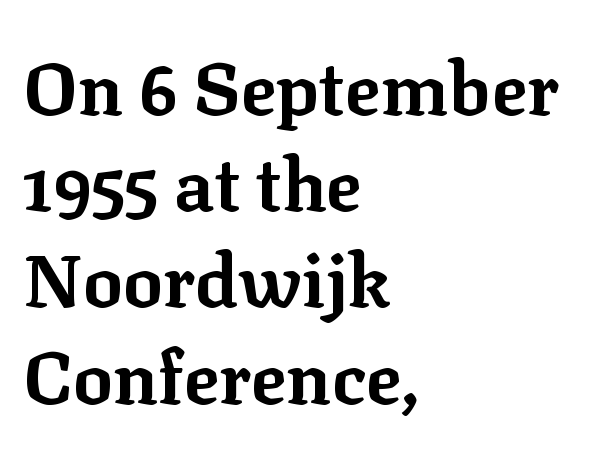
{"serif": "yes", "italic": "no", "bold": "yes", "weight": "bold", "width": "normal", "stroke_contrast": "low", "x_height": "medium", "monospaced": "no", "underline": "no", "align": "left", "line_spacing": "normal", "line_spacing_ratio": 1.3, "letter_spacing": "normal", "letter_spacing_em": 0.0, "glyph_px": 74}
